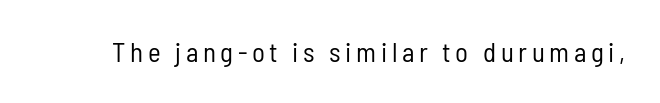
The image shows 27 px text type, upright; set not underlined.
